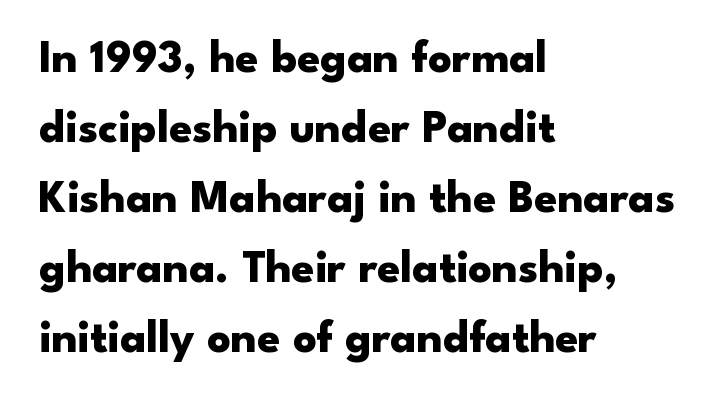
Think of a printed novel: that variable character pitch is what you see here. No italicization has been applied; the sample stays upright. Regarding leading, the lines here are spaced in the standard way. The letters sit at their default tracking, neither squeezed nor spread.
